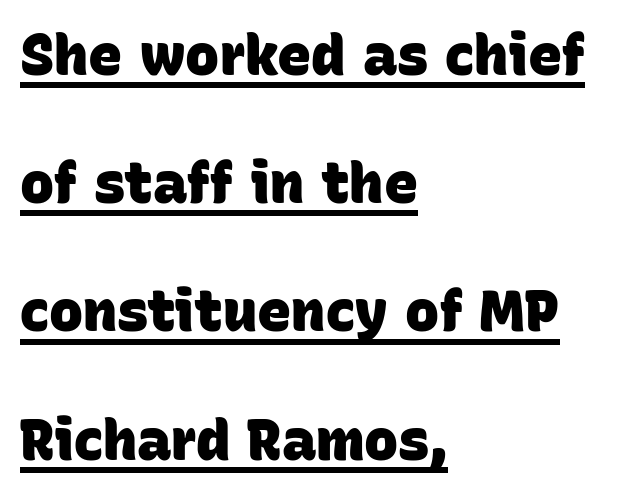
Q: Is the text bold? A: Yes.
Q: Is the typeface a serif or a sans-serif typeface? A: Sans-serif.
Q: Is the text underlined? A: Yes.
Q: How is the paragraph aligned? A: Left-aligned.
Q: Is the spacing between letters normal or unusually wide? A: Normal.
Q: Is the spacing between lines tight, normal or loose? A: Loose.
Q: Width (condensed, normal, or wide)? A: Normal.
Q: Stroke contrast? A: Low.
Q: x-height? A: Large.
Q: Monospaced? A: No.
